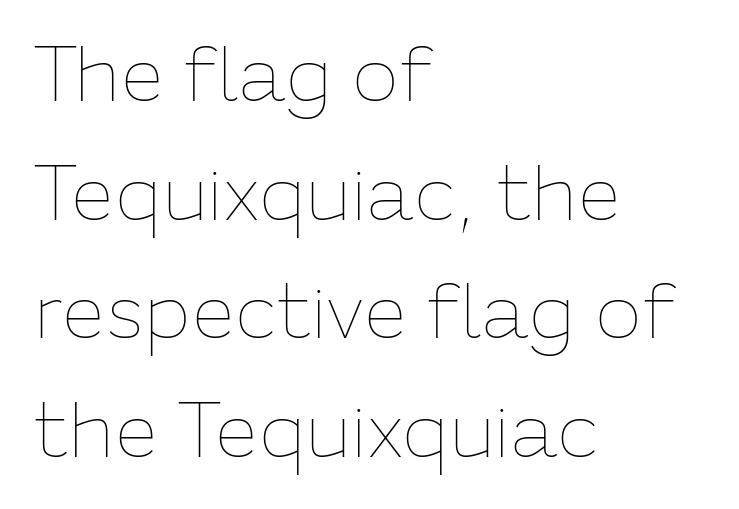
Q: Is the text bold? A: No.
Q: Is the text italic (slanted)? A: No, it is upright.
Q: Is the text underlined? A: No.
Q: How is the paragraph aligned? A: Left-aligned.
Q: Is the spacing between letters normal or unusually wide? A: Normal.
Q: Is the spacing between lines tight, normal or loose? A: Normal.
Q: Width (condensed, normal, or wide)? A: Normal.
Q: Stroke contrast? A: Low.
Q: x-height? A: Medium.
Q: Monospaced? A: No.
